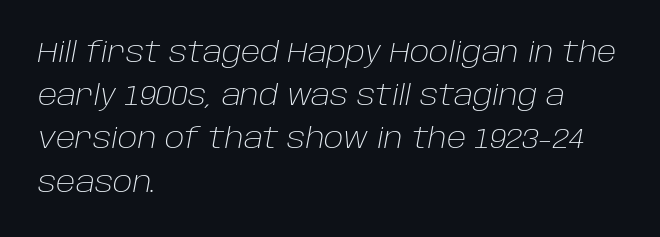
This rendering uses left alignment, leaving the right contour irregular. Decoration check: the copy has no underline. A typesetter would call this leading conventional body-copy spacing. Weight: not bold — regular or lighter.
